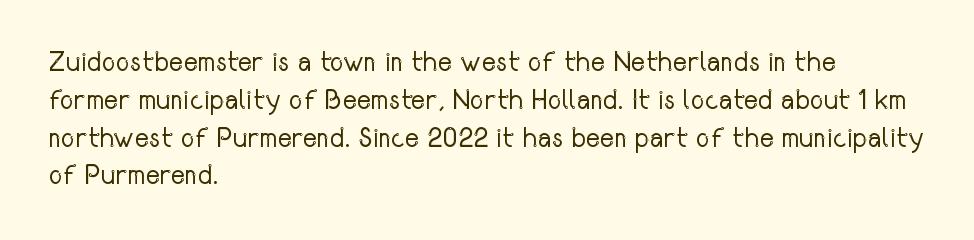
{"italic": "no", "bold": "no", "underline": "no", "align": "left", "line_spacing": "normal", "line_spacing_ratio": 1.4, "letter_spacing": "normal", "letter_spacing_em": 0.0, "glyph_px": 27}
